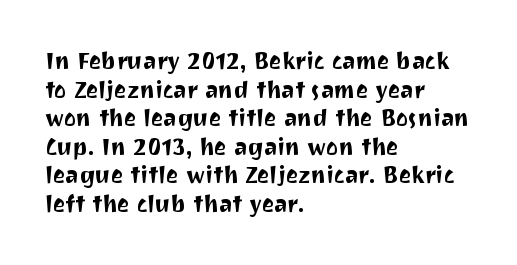
{"italic": "no", "underline": "no", "align": "left", "line_spacing_ratio": 1.24, "letter_spacing": "normal", "letter_spacing_em": 0.0, "glyph_px": 23}
